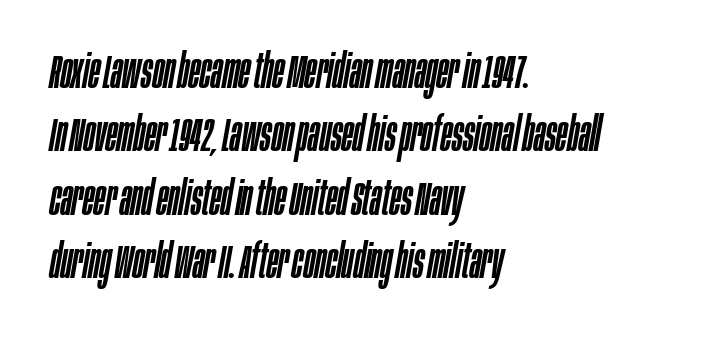
Q: Is the text italic (slanted)? A: Yes, it leans right by about 10 degrees.
Q: Is the text underlined? A: No.
Q: How is the paragraph aligned? A: Left-aligned.
Q: Is the spacing between letters normal or unusually wide? A: Normal.
Q: Is the spacing between lines tight, normal or loose? A: Normal.
Q: Width (condensed, normal, or wide)? A: Condensed.
Q: Stroke contrast? A: Low.
Q: x-height? A: Large.
Q: Monospaced? A: No.
